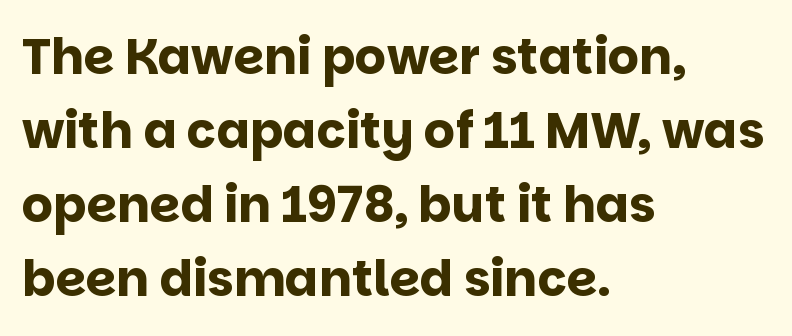
{"serif": "no", "italic": "no", "bold": "yes", "weight": "bold", "width": "normal", "stroke_contrast": "low", "x_height": "large", "monospaced": "no", "underline": "no", "align": "left", "line_spacing": "normal", "line_spacing_ratio": 1.51, "letter_spacing": "normal", "letter_spacing_em": 0.0, "glyph_px": 49}
